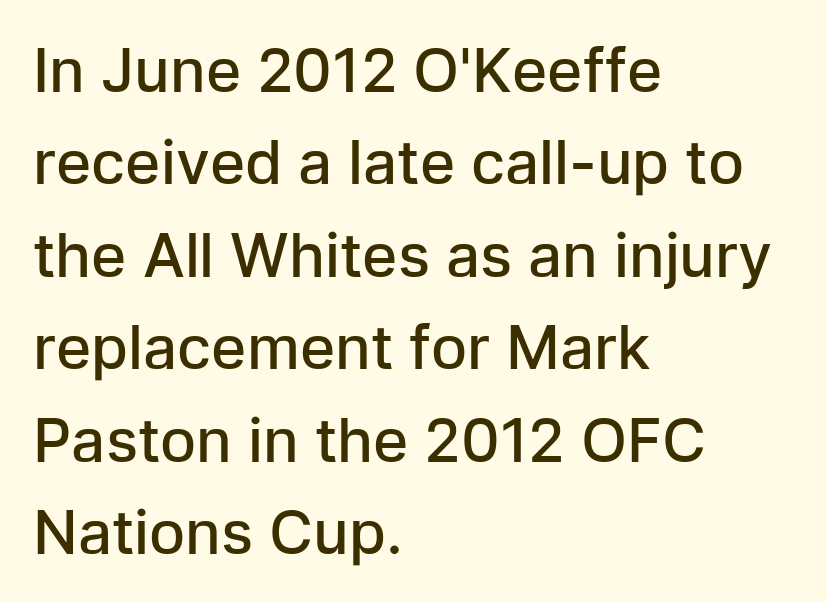
{"serif": "no", "italic": "no", "bold": "semi", "weight": "semibold", "width": "normal", "stroke_contrast": "low", "x_height": "medium", "monospaced": "no", "underline": "no", "align": "left", "line_spacing": "normal", "line_spacing_ratio": 1.54, "letter_spacing": "normal", "letter_spacing_em": 0.0, "glyph_px": 60}
